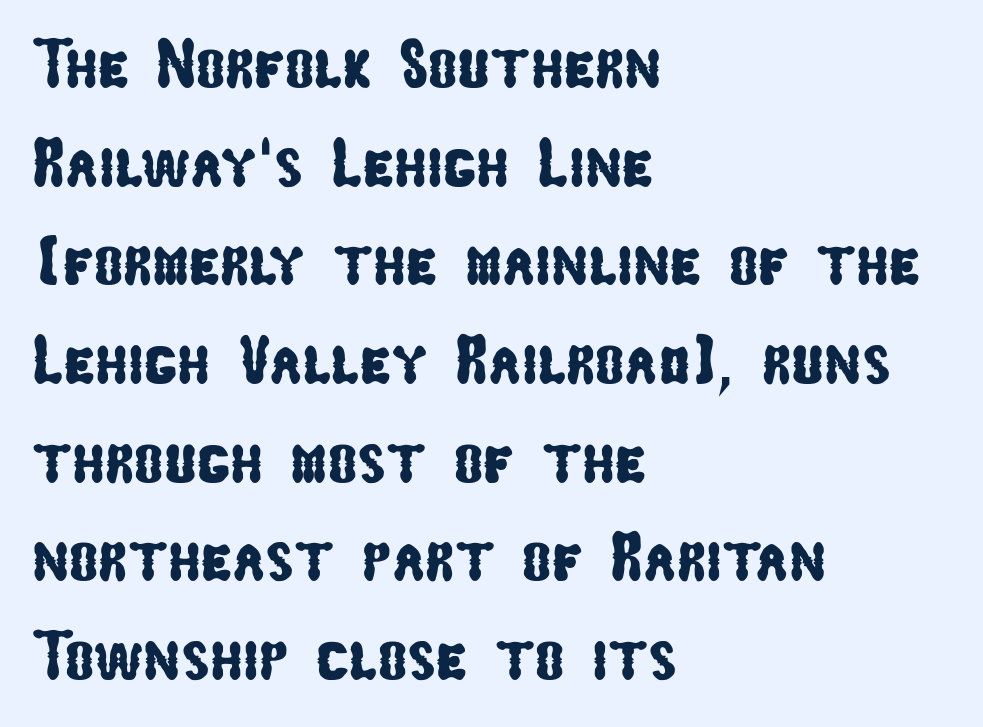
Here the glyphs are tracked normally, forming tight word shapes. Varying glyph widths throughout — classic text-font behaviour. The specimen omits any rule beneath the text block's lines. The text was rendered using a sans face with plain stroke endings. Reading down the block, your eye returns to a fixed left position each line. Rows of type keep a routine distance in the vertical direction.
